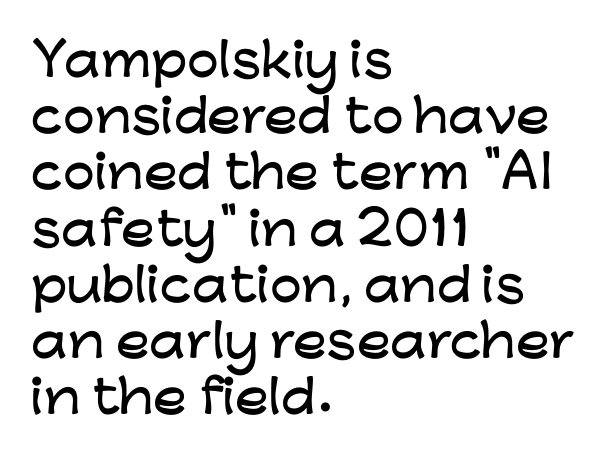
Q: Is the text italic (slanted)? A: No, it is upright.
Q: Is the typeface a serif or a sans-serif typeface? A: Sans-serif.
Q: Is the text underlined? A: No.
Q: How is the paragraph aligned? A: Left-aligned.
Q: Is the spacing between letters normal or unusually wide? A: Normal.
Q: Is the spacing between lines tight, normal or loose? A: Normal.
Q: Width (condensed, normal, or wide)? A: Wide.
Q: Stroke contrast? A: Low.
Q: x-height? A: Medium.
Q: Monospaced? A: No.
